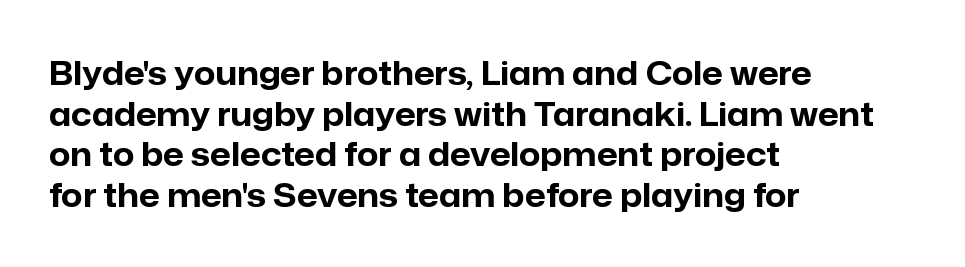
Q: Is the text bold? A: Yes.
Q: Is the text italic (slanted)? A: No, it is upright.
Q: Is the typeface a serif or a sans-serif typeface? A: Sans-serif.
Q: Is the text underlined? A: No.
Q: How is the paragraph aligned? A: Left-aligned.
Q: Is the spacing between letters normal or unusually wide? A: Normal.
Q: Width (condensed, normal, or wide)? A: Normal.
Q: Stroke contrast? A: Low.
Q: x-height? A: Medium.
Q: Monospaced? A: No.
